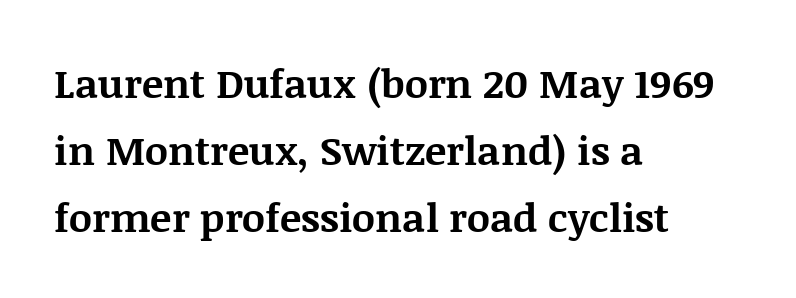
{"serif": "yes", "italic": "no", "bold": "yes", "weight": "bold", "width": "normal", "stroke_contrast": "medium", "x_height": "large", "monospaced": "no", "underline": "no", "align": "left", "line_spacing": "normal", "line_spacing_ratio": 1.67, "letter_spacing": "normal", "letter_spacing_em": 0.0, "glyph_px": 40}
